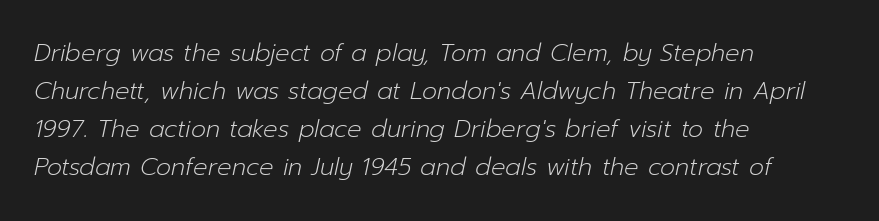
{"italic": "yes", "lean": "right", "slant_degrees": 12, "bold": "no", "underline": "no", "align": "left", "line_spacing": "normal", "line_spacing_ratio": 1.59, "letter_spacing": "normal", "letter_spacing_em": 0.0, "glyph_px": 24}
